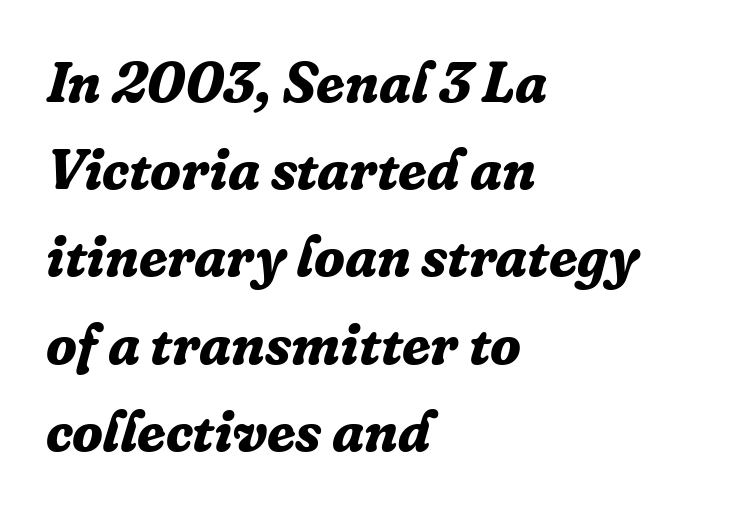
Q: Is the text bold? A: Yes.
Q: Is the text italic (slanted)? A: Yes, it leans right by about 16 degrees.
Q: Is the typeface a serif or a sans-serif typeface? A: Serif.
Q: Is the text underlined? A: No.
Q: How is the paragraph aligned? A: Left-aligned.
Q: Is the spacing between letters normal or unusually wide? A: Normal.
Q: Is the spacing between lines tight, normal or loose? A: Normal.
Q: Width (condensed, normal, or wide)? A: Normal.
Q: Stroke contrast? A: Low.
Q: x-height? A: Medium.
Q: Monospaced? A: No.
